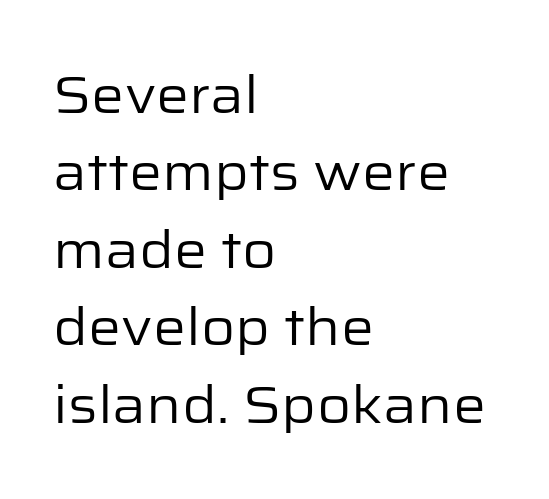
The image shows 52 px regular-weight sans-serif type, upright; set left-aligned, normal line spacing (1.49x), normal letter spacing, not underlined; low stroke contrast and a medium x-height.
